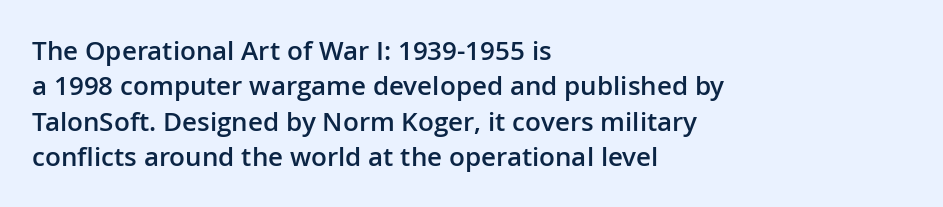
The image shows 26 px text type, upright; set left-aligned, normal line spacing (1.36x), normal letter spacing, not underlined.
